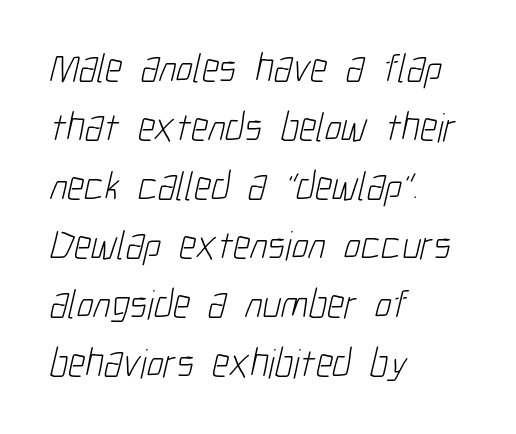
{"serif": "no", "bold": "no", "weight": "light", "width": "condensed", "stroke_contrast": "low", "x_height": "medium", "monospaced": "no", "underline": "no", "align": "left", "line_spacing": "normal", "line_spacing_ratio": 1.44, "letter_spacing": "normal", "letter_spacing_em": 0.0, "glyph_px": 41}
